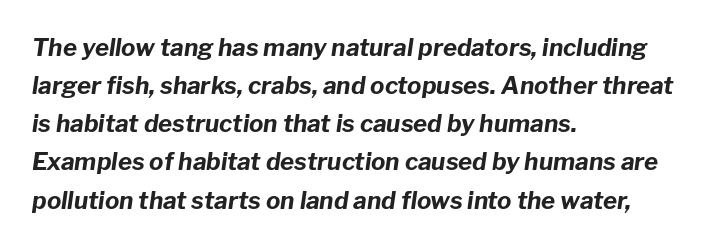
The image shows 24 px bold type, italic (leaning right); set left-aligned, normal line spacing (1.59x), normal letter spacing, not underlined.
